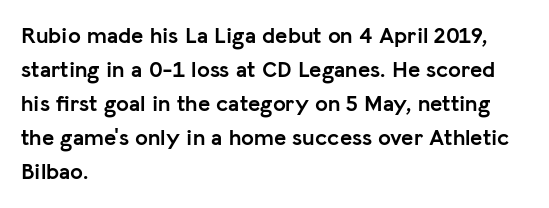
{"italic": "no", "bold": "yes", "underline": "no", "align": "left", "line_spacing": "normal", "line_spacing_ratio": 1.48, "letter_spacing": "normal", "letter_spacing_em": 0.0, "glyph_px": 23}
